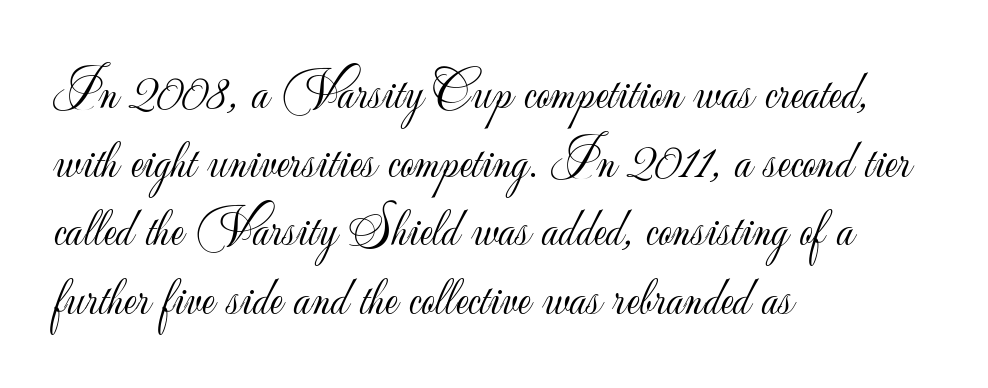
Q: Is the text bold? A: No.
Q: Is the text italic (slanted)? A: Yes.
Q: Is the typeface a serif or a sans-serif typeface? A: Sans-serif.
Q: Is the text underlined? A: No.
Q: How is the paragraph aligned? A: Left-aligned.
Q: Is the spacing between letters normal or unusually wide? A: Normal.
Q: Is the spacing between lines tight, normal or loose? A: Normal.
Q: Width (condensed, normal, or wide)? A: Normal.
Q: Stroke contrast? A: Low.
Q: x-height? A: Small.
Q: Monospaced? A: No.
